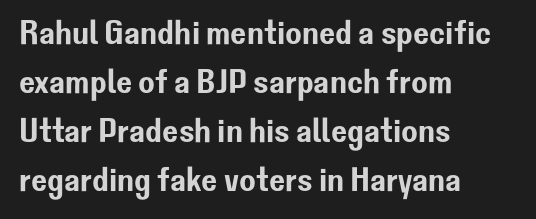
{"serif": "no", "italic": "no", "width": "normal", "stroke_contrast": "low", "x_height": "medium", "monospaced": "no", "underline": "no", "align": "left", "line_spacing": "normal", "line_spacing_ratio": 1.44, "letter_spacing": "normal", "letter_spacing_em": 0.0, "glyph_px": 34}
